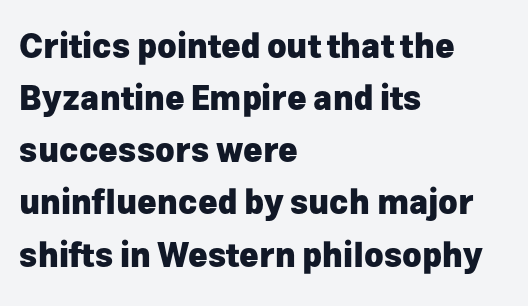
{"serif": "no", "italic": "no", "bold": "yes", "weight": "heavy", "width": "normal", "stroke_contrast": "low", "x_height": "medium", "monospaced": "no", "underline": "no", "align": "left", "line_spacing": "normal", "line_spacing_ratio": 1.58, "letter_spacing": "normal", "letter_spacing_em": 0.0, "glyph_px": 33}
